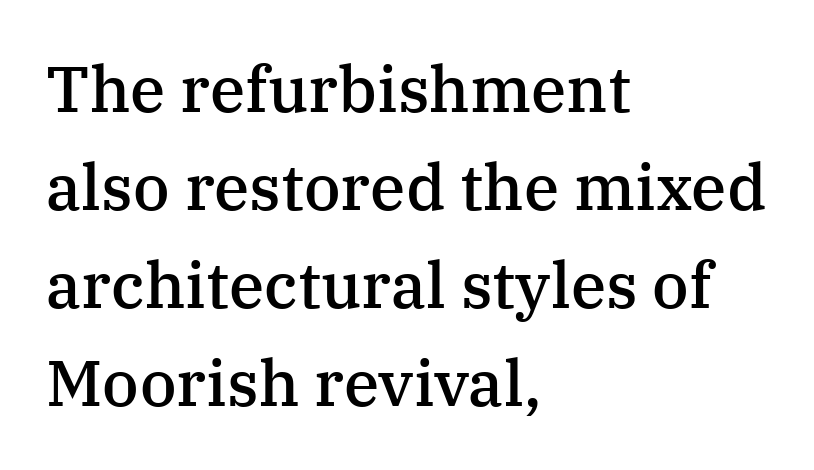
The image shows 64 px semibold serif type, upright; set left-aligned, normal line spacing (1.53x), normal letter spacing, not underlined; medium stroke contrast and a medium x-height.
